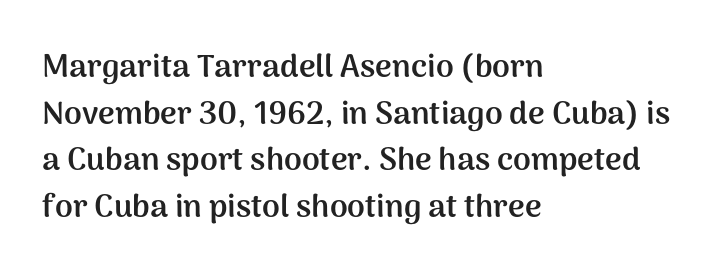
The image shows 32 px semibold sans-serif type, upright; set left-aligned, normal line spacing (1.46x), normal letter spacing, not underlined; medium stroke contrast and a medium x-height.
